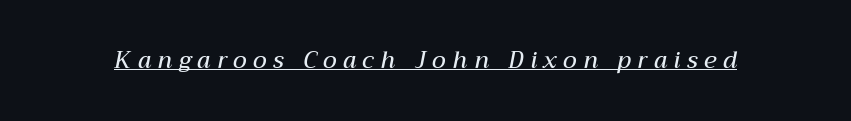
{"italic": "yes", "lean": "right", "slant_degrees": 12, "bold": "semi", "underline": "yes", "letter_spacing": "wide", "letter_spacing_em": 0.29, "glyph_px": 23}
